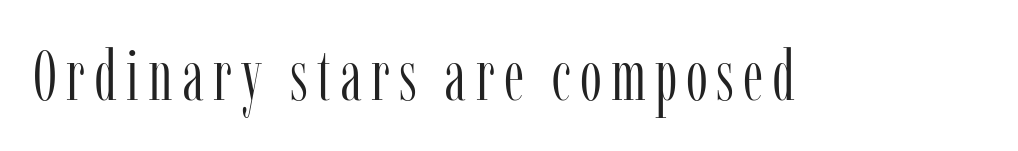
{"serif": "yes", "italic": "no", "bold": "no", "weight": "light", "width": "condensed", "stroke_contrast": "low", "x_height": "medium", "monospaced": "no", "underline": "no", "glyph_px": 70}
